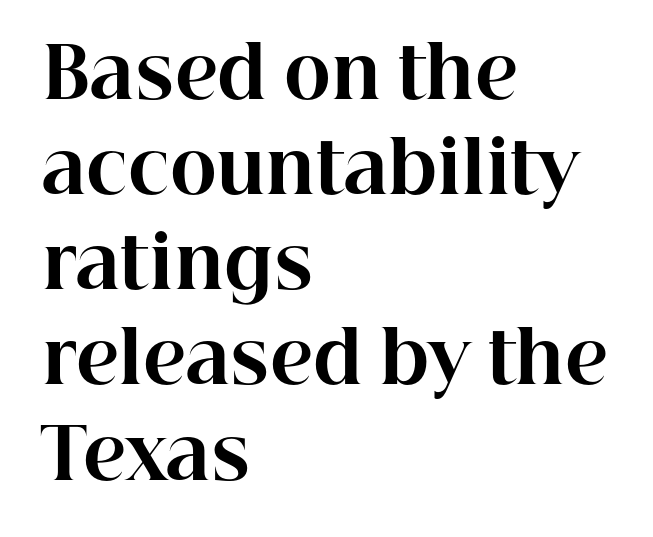
Q: Is the text bold? A: Yes.
Q: Is the text italic (slanted)? A: No, it is upright.
Q: Is the typeface a serif or a sans-serif typeface? A: Serif.
Q: Is the text underlined? A: No.
Q: How is the paragraph aligned? A: Left-aligned.
Q: Is the spacing between letters normal or unusually wide? A: Normal.
Q: Is the spacing between lines tight, normal or loose? A: Normal.
Q: Width (condensed, normal, or wide)? A: Normal.
Q: Stroke contrast? A: High.
Q: x-height? A: Medium.
Q: Monospaced? A: No.
